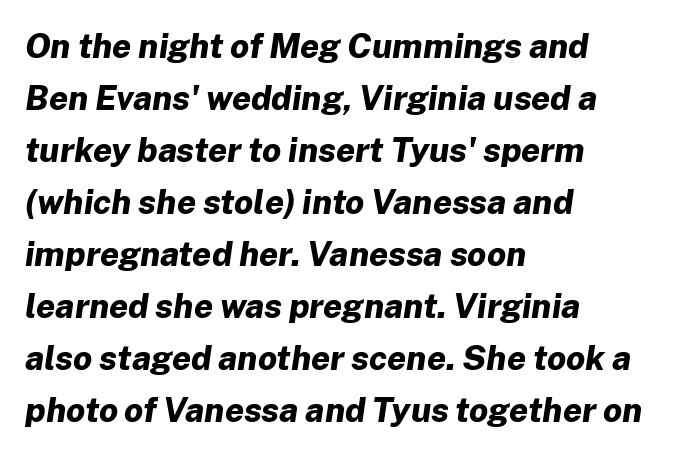
Does the lettering tilt? It does — this is italic. Leading: standard. A typesetter would call this zero additional tracking. The space beneath each line is pristine and unruled. Where is the straight margin? On the left. The characters look thick and weighty, a clear bold.
